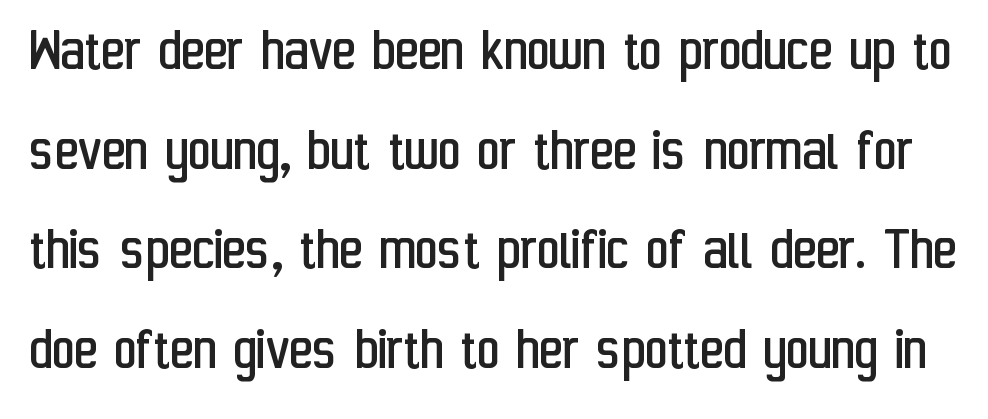
{"serif": "no", "italic": "no", "bold": "no", "weight": "regular", "width": "condensed", "stroke_contrast": "low", "x_height": "medium", "monospaced": "no", "underline": "no", "line_spacing": "normal", "line_spacing_ratio": 1.58, "letter_spacing": "normal", "letter_spacing_em": 0.0, "glyph_px": 63}
